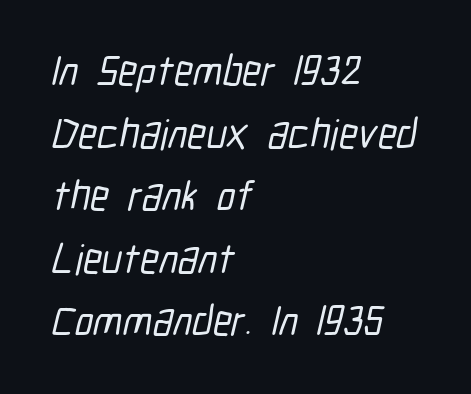
The image shows 42 px condensed sans-serif type; set left-aligned, normal line spacing (1.49x), normal letter spacing, not underlined; low stroke contrast and a medium x-height.
